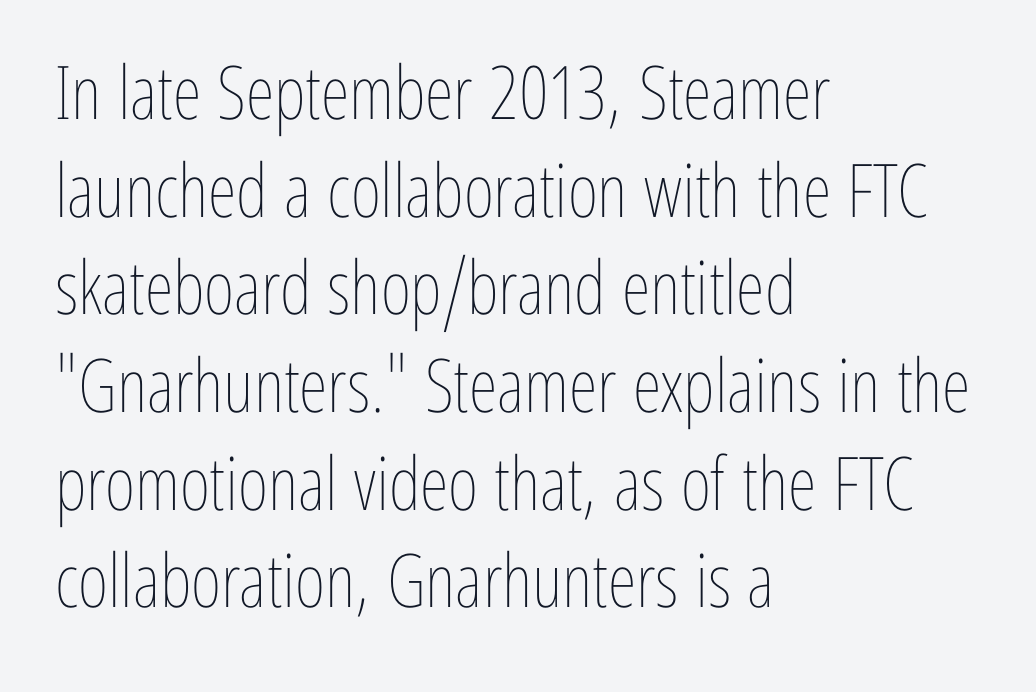
Check under the words: just untouched page. Is this a fixed-width face? No — the glyphs have proportional, varying widths. A typesetter would call this zero additional tracking. These lines sit exactly where default settings would place them. Characters remain perfectly vertical along every line.
